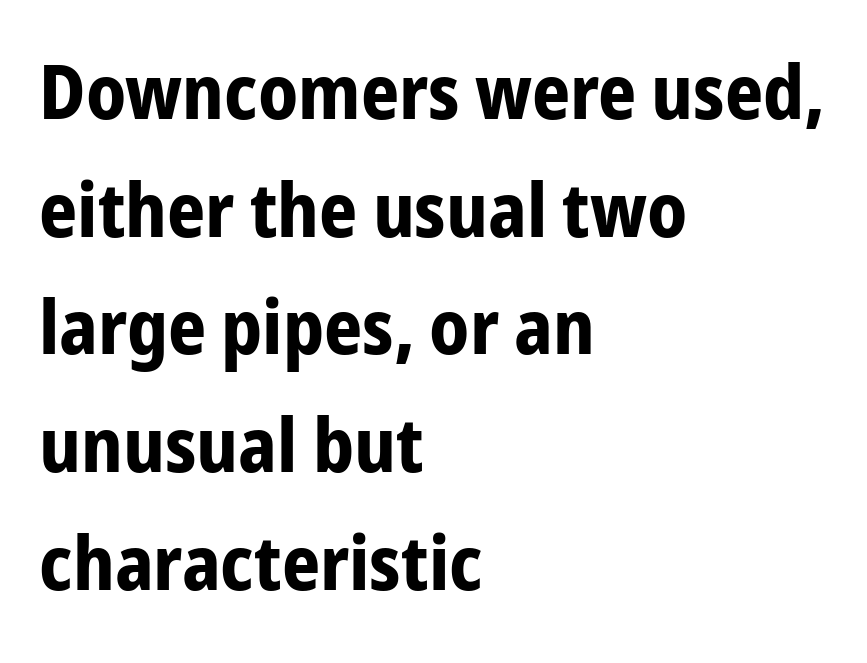
Q: Is the text bold? A: Yes.
Q: Is the text italic (slanted)? A: No, it is upright.
Q: Is the typeface a serif or a sans-serif typeface? A: Sans-serif.
Q: Is the text underlined? A: No.
Q: How is the paragraph aligned? A: Left-aligned.
Q: Is the spacing between letters normal or unusually wide? A: Normal.
Q: Is the spacing between lines tight, normal or loose? A: Normal.
Q: Width (condensed, normal, or wide)? A: Condensed.
Q: Stroke contrast? A: Low.
Q: x-height? A: Medium.
Q: Monospaced? A: No.
